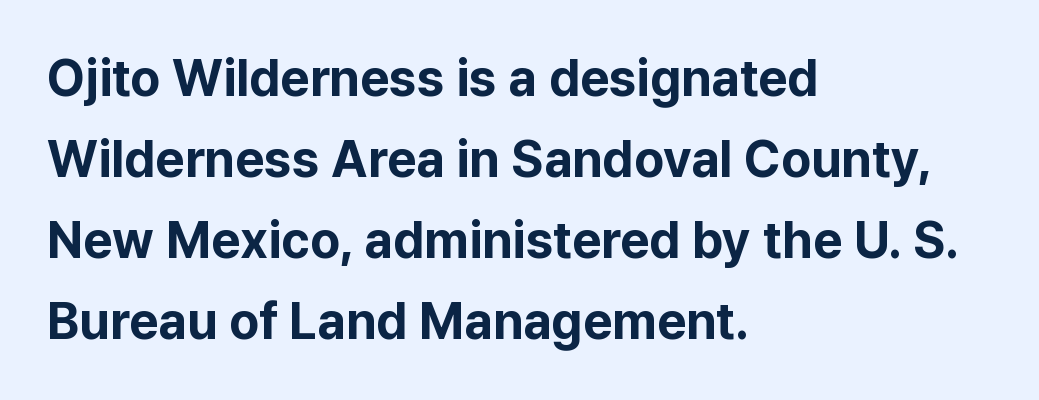
These lines keep a tight, regular rhythm from letter to letter. The space between consecutive lines is moderate. Ascenders rise straight up at ninety degrees. The area under the type is left untouched. This is heavy type, rendered in bold.
